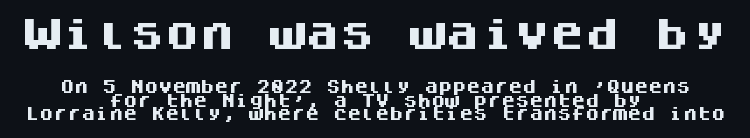
{"serif": "no", "italic": "no", "bold": "yes", "weight": "heavy", "width": "normal", "stroke_contrast": "medium", "x_height": "large", "monospaced": "yes", "underline": "no", "align": "center", "line_spacing": "tight", "line_spacing_ratio": 0.97, "letter_spacing": "normal", "letter_spacing_em": 0.0, "larger_block": "first", "size_ratio": 2.5, "glyph_px": 35}
